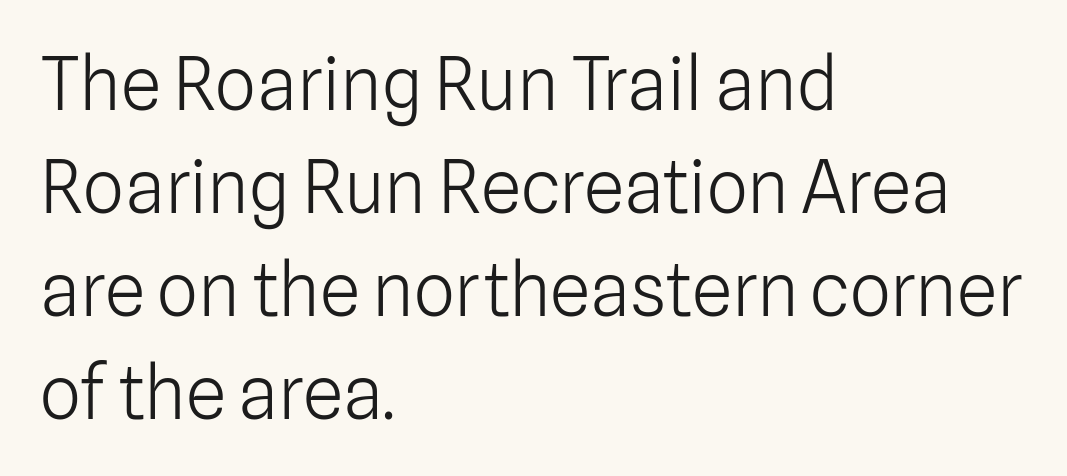
Each letter keeps its own natural width here, so spacing adapts to shape. The type sits square on the baseline with zero lean. Regarding leading, the lines here are spaced in the standard way. The space beneath each line is pristine and unruled. Is this a sans? Yes — the strokes have no serifs.
